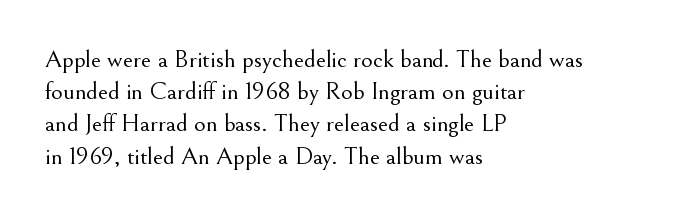
{"italic": "no", "bold": "no", "underline": "no", "align": "left", "line_spacing": "normal", "line_spacing_ratio": 1.29, "letter_spacing": "normal", "letter_spacing_em": 0.0, "glyph_px": 25}
